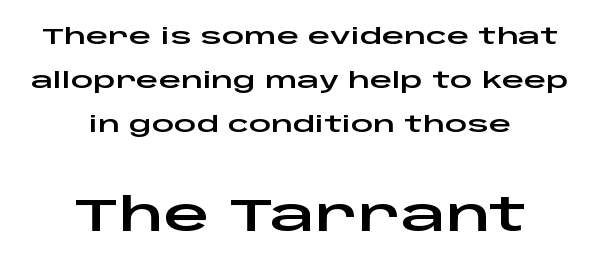
The image shows 45 px wide sans-serif type, upright; set centered, loose line spacing (2.01x), normal letter spacing, not underlined; the second (bottom) block is 2.05x larger; low stroke contrast and a large x-height.
